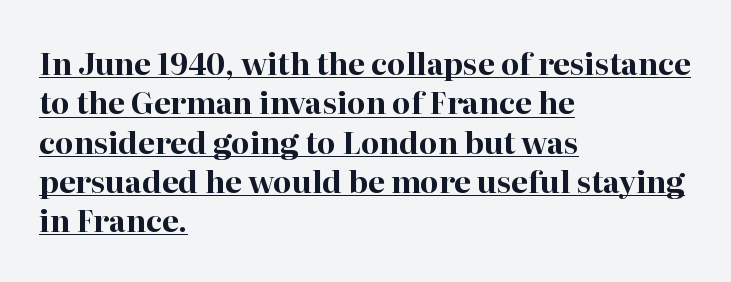
Q: Is the text bold? A: Yes.
Q: Is the text italic (slanted)? A: No, it is upright.
Q: Is the typeface a serif or a sans-serif typeface? A: Serif.
Q: Is the text underlined? A: Yes.
Q: How is the paragraph aligned? A: Left-aligned.
Q: Is the spacing between letters normal or unusually wide? A: Normal.
Q: Is the spacing between lines tight, normal or loose? A: Normal.
Q: Width (condensed, normal, or wide)? A: Normal.
Q: Stroke contrast? A: High.
Q: x-height? A: Medium.
Q: Monospaced? A: No.
